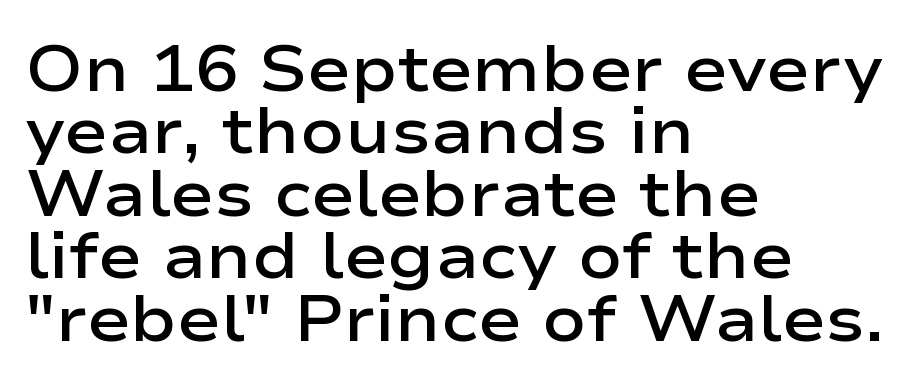
{"serif": "no", "italic": "no", "bold": "semi", "weight": "semibold", "width": "wide", "stroke_contrast": "low", "x_height": "medium", "monospaced": "no", "underline": "no", "align": "left", "line_spacing": "tight", "line_spacing_ratio": 0.96, "letter_spacing": "normal", "letter_spacing_em": 0.0, "glyph_px": 65}
